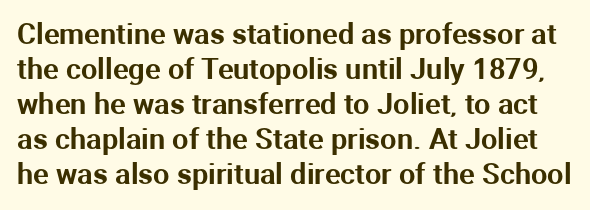
Plain, unruled lines of type. No italicization has been applied; the sample stays upright. Varying glyph widths throughout — classic text-font behaviour. Unlike a traditional serif, this face leaves its strokes unadorned.
